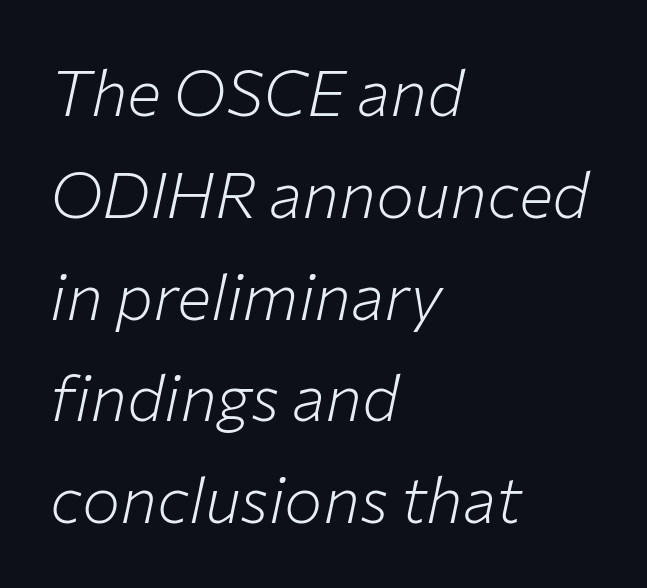
The image shows 64 px light type, italic (leaning right); set left-aligned, normal line spacing (1.59x), normal letter spacing, not underlined; low stroke contrast and a medium x-height.
